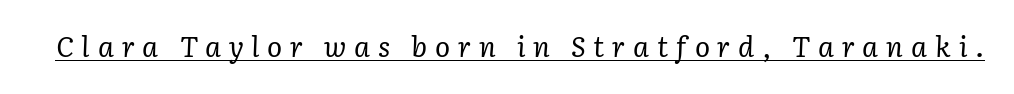
{"serif": "yes", "italic": "yes", "lean": "right", "slant_degrees": 3, "bold": "no", "weight": "regular", "width": "normal", "stroke_contrast": "low", "x_height": "medium", "monospaced": "no", "underline": "yes", "letter_spacing": "wide", "letter_spacing_em": 0.28, "glyph_px": 28}
